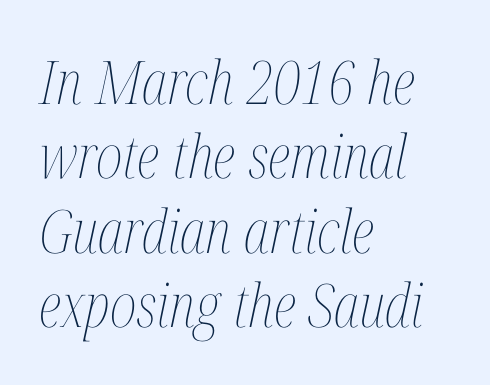
Q: Is the text bold? A: No.
Q: Is the text italic (slanted)? A: Yes, it leans right by about 12 degrees.
Q: Is the text underlined? A: No.
Q: How is the paragraph aligned? A: Left-aligned.
Q: Is the spacing between letters normal or unusually wide? A: Normal.
Q: Width (condensed, normal, or wide)? A: Condensed.
Q: Stroke contrast? A: Medium.
Q: x-height? A: Medium.
Q: Monospaced? A: No.
